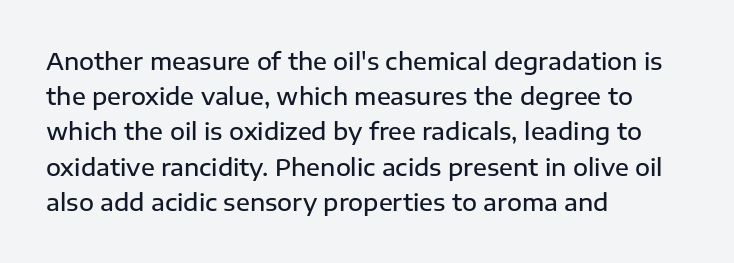
{"italic": "no", "bold": "semi", "underline": "no", "align": "left", "line_spacing": "normal", "line_spacing_ratio": 1.53, "letter_spacing": "normal", "letter_spacing_em": 0.0, "glyph_px": 23}
